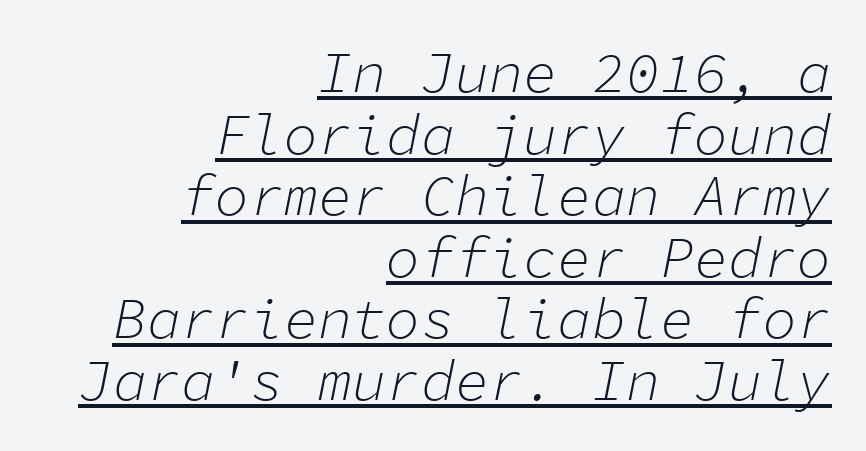
Each letter, wide or thin by design, is forced into the same width here. No extra ink here — the face is not bold. Glance below the letters and you will spot a drawn line. Each word holds together tightly as a unit, with standard inter-letter gaps.
